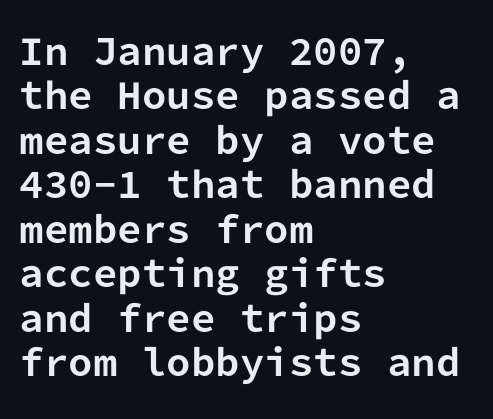
The image shows 35 px bold sans-serif type, upright, monospaced; set left-aligned, normal line spacing (1.27x), normal letter spacing, not underlined; low stroke contrast and a medium x-height.
